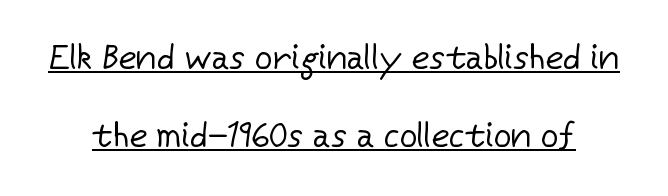
{"serif": "no", "italic": "no", "bold": "no", "weight": "regular", "width": "normal", "stroke_contrast": "low", "x_height": "medium", "monospaced": "no", "underline": "yes", "line_spacing": "loose", "line_spacing_ratio": 2.24, "letter_spacing": "normal", "letter_spacing_em": 0.0, "glyph_px": 35}
